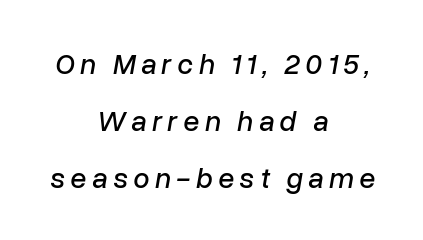
The image shows 29 px text type, italic (leaning right); set centered, loose line spacing (1.97x), not underlined; low stroke contrast and a medium x-height.
